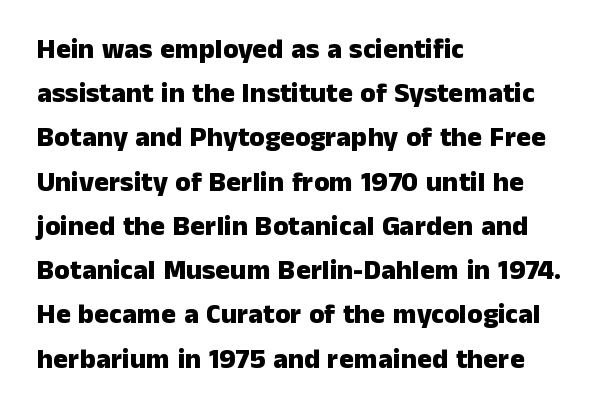
Characters follow at the spacing the type designer built in. Successive baselines arrive at the customary interval. These lines are rendered in a variable-pitch font. A student would call this left alignment; a typographer would say flush left, rag right. Clear beneath every line of the passage. The face used here is a sans, in the tradition of grotesques and geometrics.
